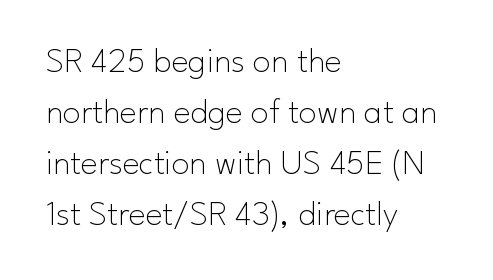
The image shows 36 px thin sans-serif type, upright; set left-aligned, normal line spacing (1.42x), normal letter spacing, not underlined; low stroke contrast and a small x-height.
